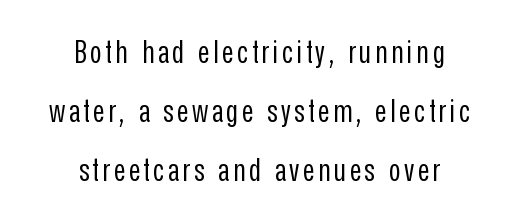
{"serif": "no", "italic": "no", "bold": "no", "weight": "regular", "width": "condensed", "stroke_contrast": "low", "x_height": "medium", "monospaced": "no", "underline": "no", "align": "center", "line_spacing_ratio": 1.84, "glyph_px": 32}
